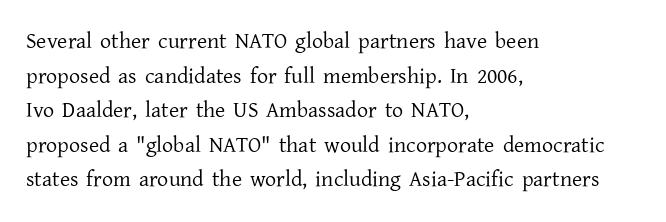
Which margin do the lines hug? The left one — the right edge is uneven. This is roman type, the default non-slanted kind. Summary of vertical rhythm: regular, with standard interline spacing. These glyphs show unthickened strokes, regular width or finer. The rendering keeps characters at their native spacing. The gap between lines stays unmarked.
